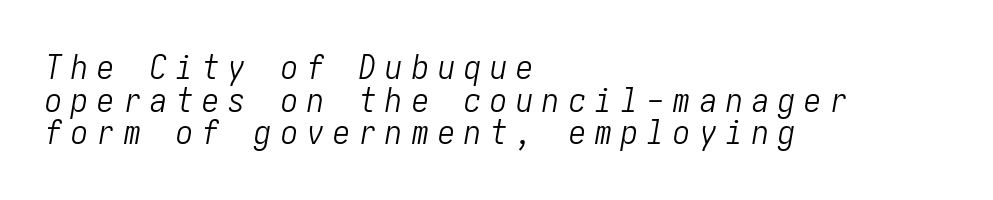
Q: Is the text bold? A: No.
Q: Is the text italic (slanted)? A: Yes, it leans right by about 10 degrees.
Q: Is the text underlined? A: No.
Q: How is the paragraph aligned? A: Left-aligned.
Q: Is the spacing between letters normal or unusually wide? A: Unusually wide.
Q: Is the spacing between lines tight, normal or loose? A: Tight.
Q: Width (condensed, normal, or wide)? A: Condensed.
Q: Stroke contrast? A: Low.
Q: x-height? A: Medium.
